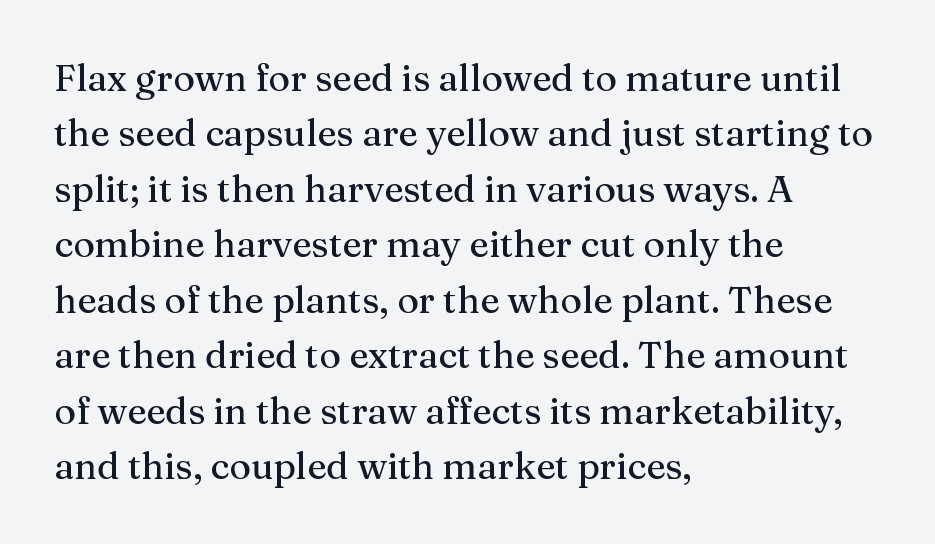
Classification — serif. Is there much room between lines? A standard amount, neither cramped nor airy. Unmarked baselines from the first word to the last. Left-aligned paragraph, ragged on the right. You could call the tracking neutral — neither tight nor loose. The type sits square on the baseline with zero lean.
